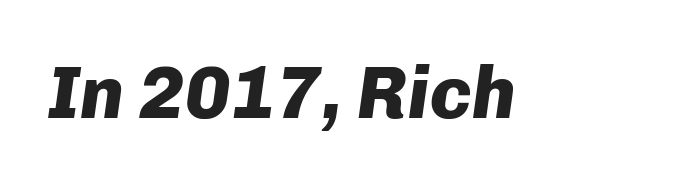
The image shows 74 px heavy type, italic (leaning right); set normal letter spacing, not underlined; low stroke contrast and a medium x-height.
